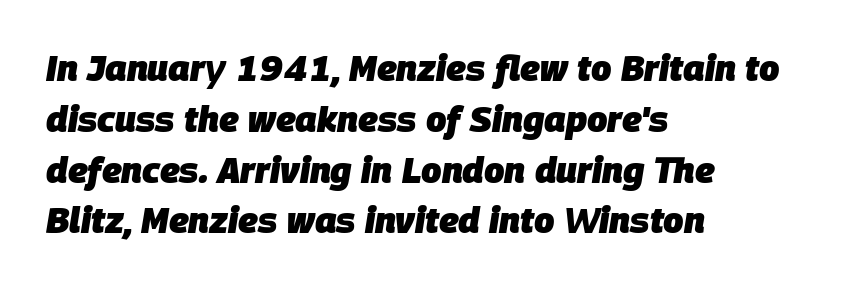
{"italic": "yes", "lean": "right", "slant_degrees": 9, "bold": "yes", "weight": "heavy", "width": "normal", "stroke_contrast": "low", "x_height": "large", "monospaced": "no", "underline": "no", "align": "left", "line_spacing": "normal", "line_spacing_ratio": 1.41, "letter_spacing": "normal", "letter_spacing_em": 0.0, "glyph_px": 36}
